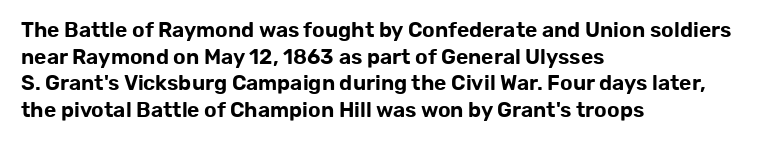
{"italic": "no", "underline": "no", "align": "left", "line_spacing": "normal", "line_spacing_ratio": 1.27, "letter_spacing": "normal", "letter_spacing_em": 0.0, "glyph_px": 21}
